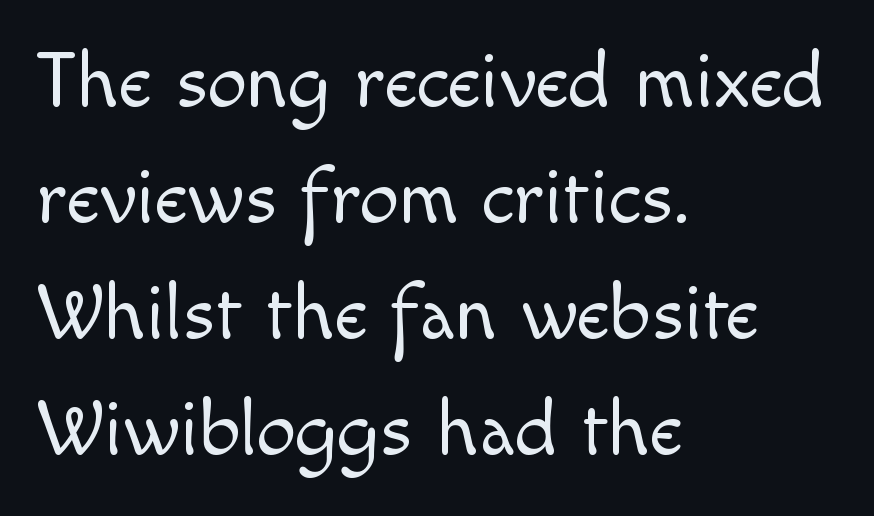
{"serif": "no", "italic": "no", "bold": "no", "weight": "light", "width": "normal", "x_height": "small", "monospaced": "no", "underline": "no", "align": "left", "line_spacing": "normal", "line_spacing_ratio": 1.47, "letter_spacing": "normal", "letter_spacing_em": 0.0, "glyph_px": 79}
